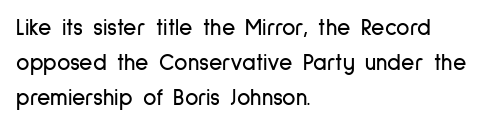
Q: Is the text italic (slanted)? A: No, it is upright.
Q: Is the text underlined? A: No.
Q: How is the paragraph aligned? A: Left-aligned.
Q: Is the spacing between letters normal or unusually wide? A: Normal.
Q: Is the spacing between lines tight, normal or loose? A: Normal.
